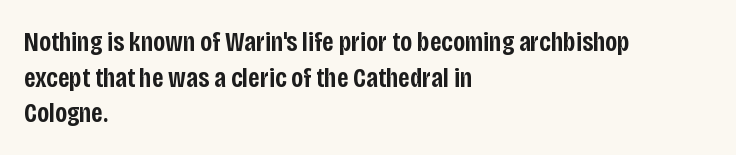
Q: Is the text bold? A: Semi-bold.
Q: Is the text italic (slanted)? A: No, it is upright.
Q: Is the typeface a serif or a sans-serif typeface? A: Sans-serif.
Q: Is the text underlined? A: No.
Q: How is the paragraph aligned? A: Left-aligned.
Q: Is the spacing between letters normal or unusually wide? A: Normal.
Q: Is the spacing between lines tight, normal or loose? A: Normal.
Q: Width (condensed, normal, or wide)? A: Condensed.
Q: Stroke contrast? A: Low.
Q: x-height? A: Large.
Q: Monospaced? A: No.
